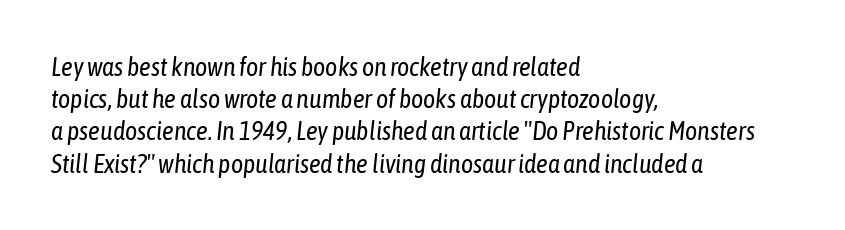
The image shows 26 px text type, italic (leaning right); set left-aligned, line spacing 1.24x, normal letter spacing, not underlined.
